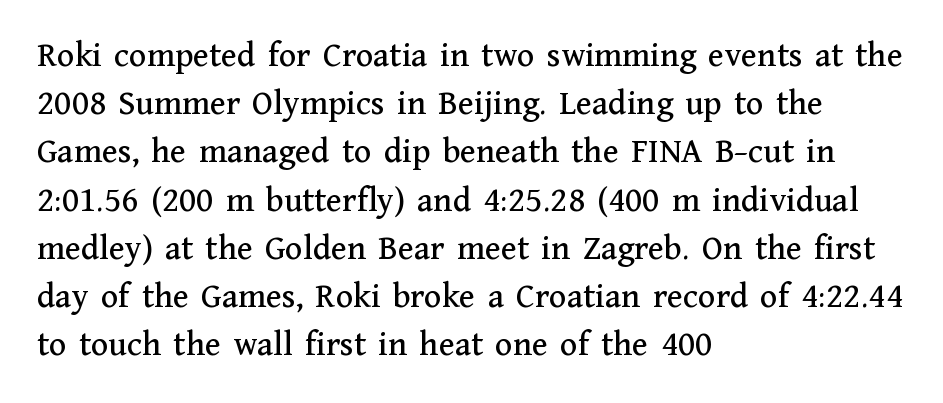
{"serif": "yes", "italic": "no", "width": "normal", "stroke_contrast": "medium", "x_height": "medium", "monospaced": "no", "underline": "no", "align": "left", "line_spacing": "normal", "line_spacing_ratio": 1.34, "letter_spacing": "normal", "letter_spacing_em": 0.0, "glyph_px": 36}
